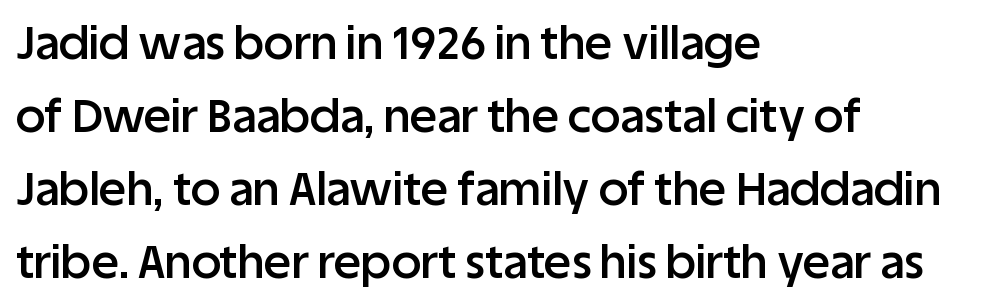
The lines in this sample share a left origin and differ only in where they stop. Whoever set this chose a conventional vertical rhythm. Unmarked baselines from the first word to the last. Rendered with straight, roman letterforms. There is no visible air inserted between adjacent glyphs. Proportional: the letters do not fall into vertical columns.
